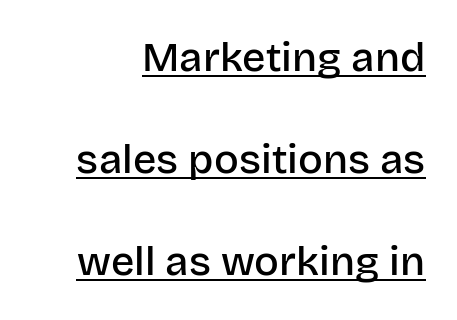
Characters follow at the spacing the type designer built in. A bit beefed up — I'd call it semibold rather than bold. You could not count columns in this text — the font is proportionally spaced. Reading down the column, the eye jumps a long way to each next line. In designer terms, the underline attribute is active on this setting.
